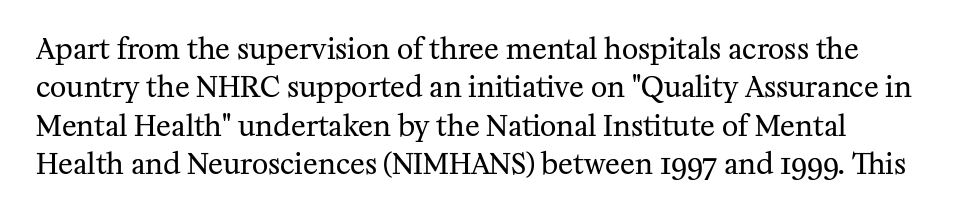
The image shows 28 px regular-weight serif type, upright; set normal line spacing (1.37x), normal letter spacing, not underlined; medium stroke contrast and a medium x-height.
